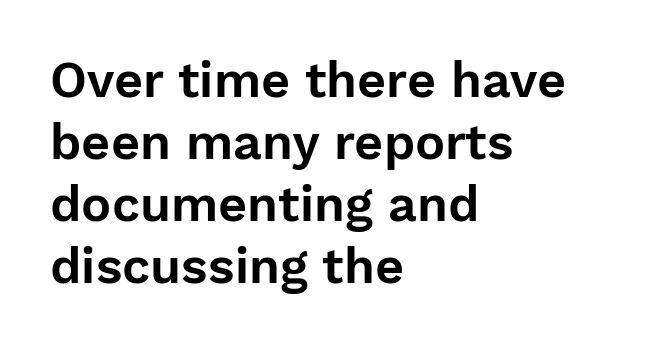
The image shows 50 px sans-serif type, upright; set left-aligned, line spacing 1.24x, normal letter spacing, not underlined; low stroke contrast and a medium x-height.
